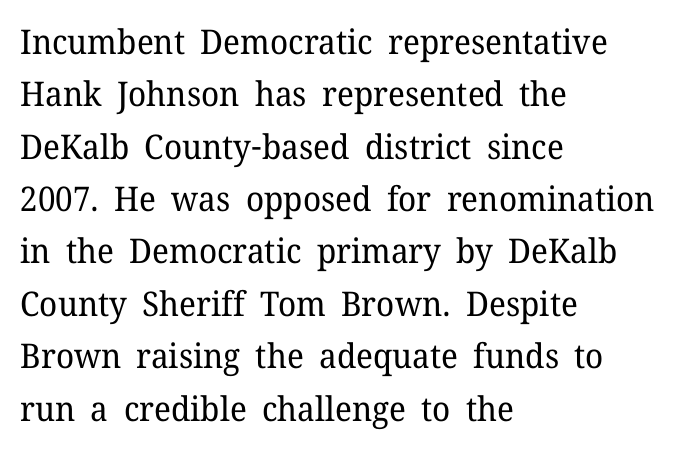
{"serif": "yes", "italic": "no", "bold": "no", "weight": "regular", "width": "normal", "stroke_contrast": "low", "x_height": "medium", "monospaced": "no", "underline": "no", "align": "left", "line_spacing": "normal", "line_spacing_ratio": 1.54, "letter_spacing": "normal", "letter_spacing_em": 0.0, "glyph_px": 34}
